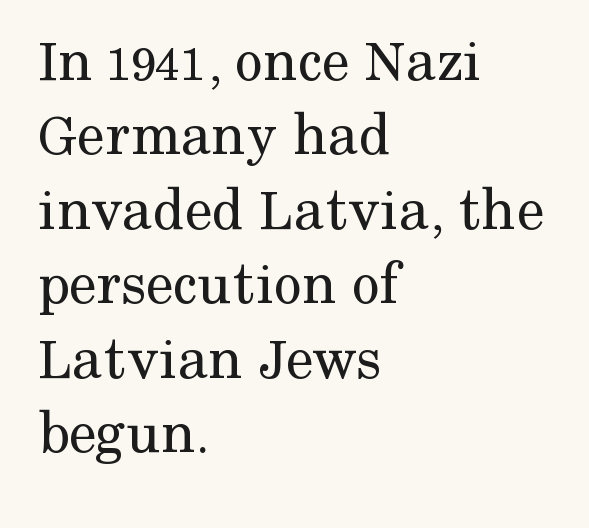
The image shows 62 px regular-weight serif type, upright; set left-aligned, line spacing 1.2x, normal letter spacing, not underlined; medium stroke contrast and a medium x-height.
